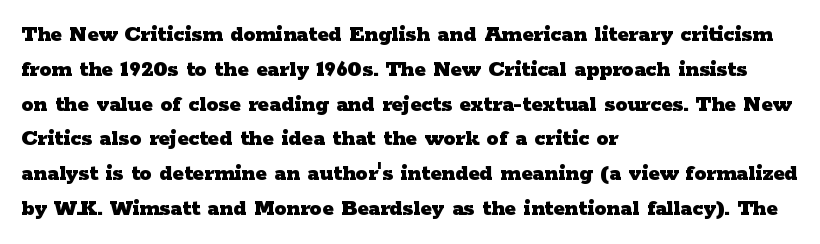
Nope, not italic — everything's standing straight. The passage shown has conventional tracking throughout. Bold? Absolutely — the strokes are thick and heavy. If you drew a ruler down the left edge, every line would touch it. The gap between lines stays unmarked. Horizontal bands of white between lines are of average thickness.
